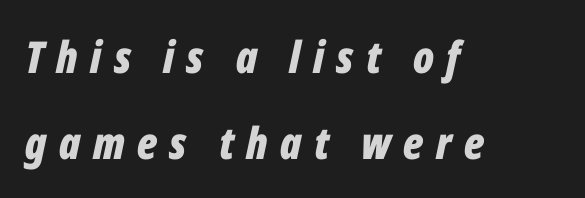
The image shows 44 px bold, condensed type, italic (leaning right); set left-aligned, loose line spacing (1.96x), unusually wide letter spacing (+0.28 em), not underlined; low stroke contrast and a medium x-height.
